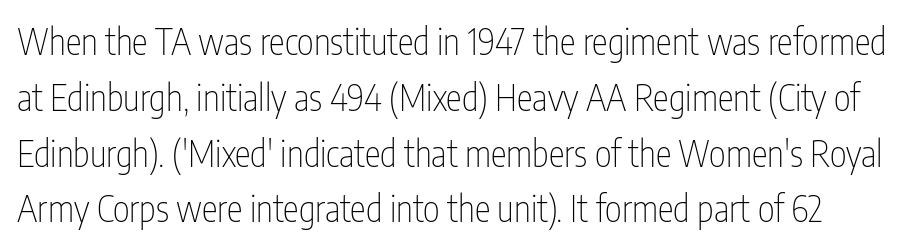
Q: Is the text bold? A: No.
Q: Is the text italic (slanted)? A: No, it is upright.
Q: Is the typeface a serif or a sans-serif typeface? A: Sans-serif.
Q: Is the text underlined? A: No.
Q: Is the spacing between letters normal or unusually wide? A: Normal.
Q: Is the spacing between lines tight, normal or loose? A: Normal.
Q: Width (condensed, normal, or wide)? A: Condensed.
Q: Stroke contrast? A: Low.
Q: x-height? A: Medium.
Q: Monospaced? A: No.
